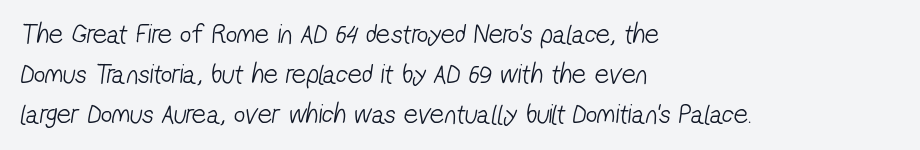
The image shows 28 px light, condensed sans-serif type; set left-aligned, normal line spacing (1.43x), normal letter spacing, not underlined; low stroke contrast and a medium x-height.
